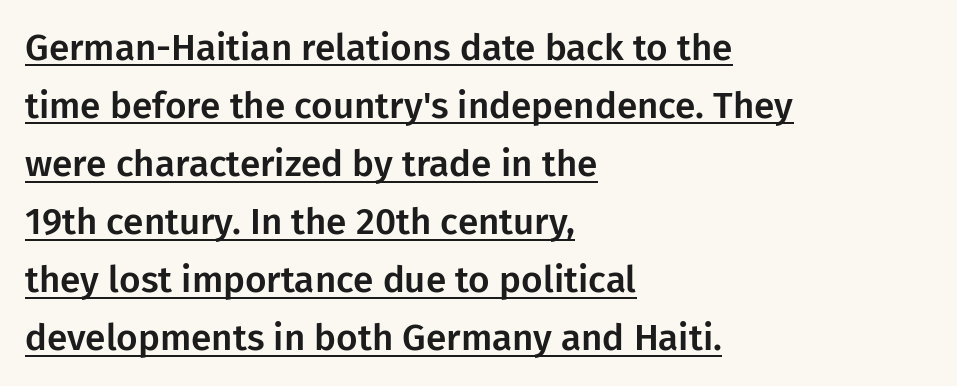
The image shows 37 px sans-serif type, upright; set left-aligned, normal line spacing (1.57x), normal letter spacing, underlined; low stroke contrast and a medium x-height.
